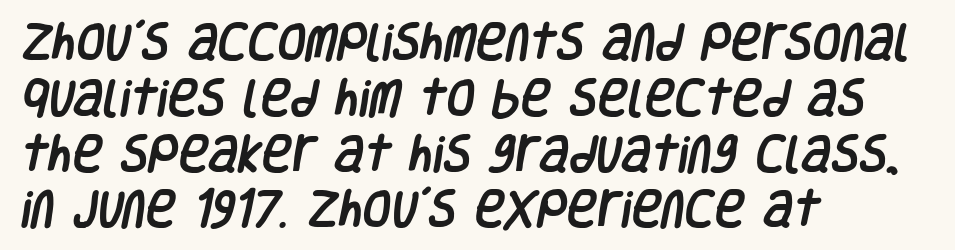
Q: Is the typeface a serif or a sans-serif typeface? A: Sans-serif.
Q: Is the text underlined? A: No.
Q: How is the paragraph aligned? A: Left-aligned.
Q: Is the spacing between letters normal or unusually wide? A: Normal.
Q: Is the spacing between lines tight, normal or loose? A: Normal.
Q: Width (condensed, normal, or wide)? A: Condensed.
Q: Stroke contrast? A: Low.
Q: x-height? A: Large.
Q: Monospaced? A: No.
